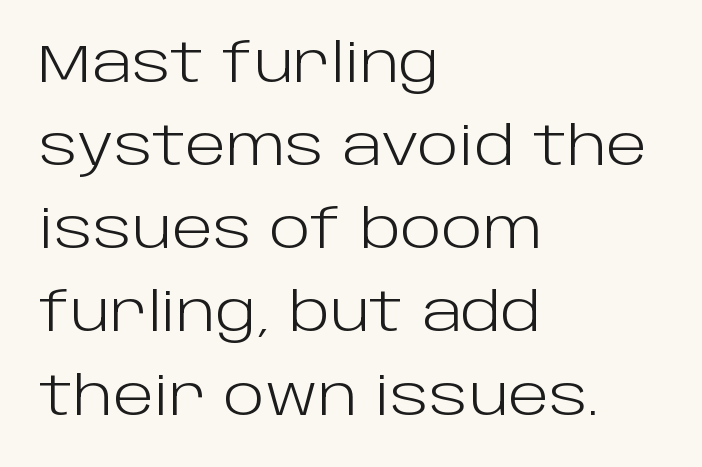
Q: Is the text bold? A: No.
Q: Is the text italic (slanted)? A: No, it is upright.
Q: Is the typeface a serif or a sans-serif typeface? A: Sans-serif.
Q: Is the text underlined? A: No.
Q: How is the paragraph aligned? A: Left-aligned.
Q: Is the spacing between letters normal or unusually wide? A: Normal.
Q: Is the spacing between lines tight, normal or loose? A: Normal.
Q: Width (condensed, normal, or wide)? A: Normal.
Q: Stroke contrast? A: Low.
Q: x-height? A: Large.
Q: Monospaced? A: No.
